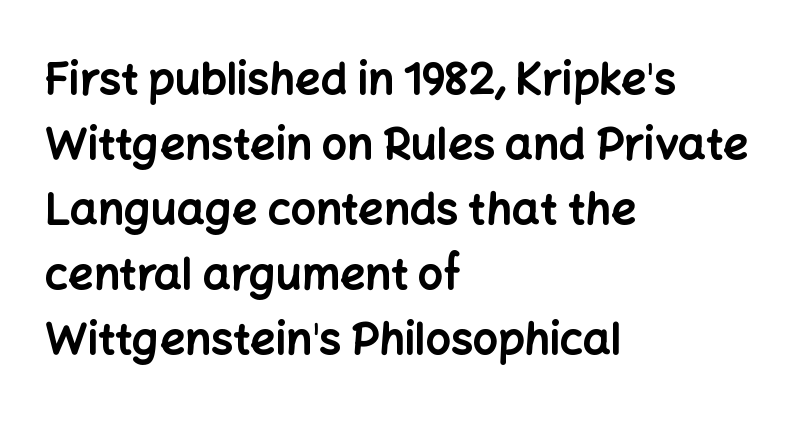
Does the leading feel generous? No, just average. The text was rendered using a sans face with plain stroke endings. This sample uses an upright cut, with every glyph sitting square on the baseline. Proportional: the letters do not fall into vertical columns.
